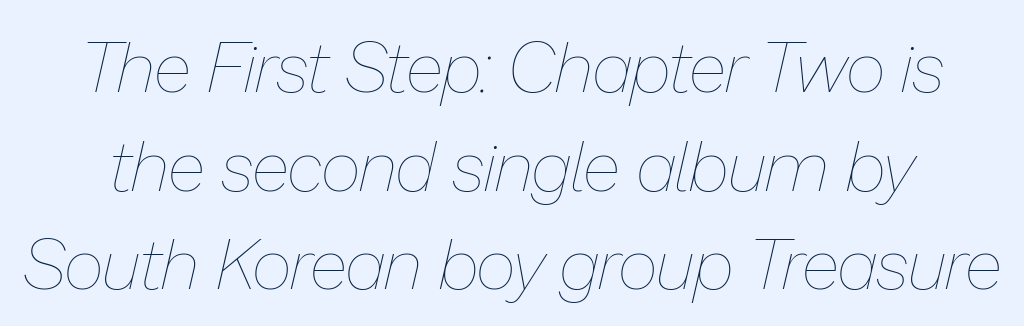
The image shows 70 px thin type, italic (leaning right); set normal line spacing (1.41x), normal letter spacing, not underlined; low stroke contrast and a medium x-height.
